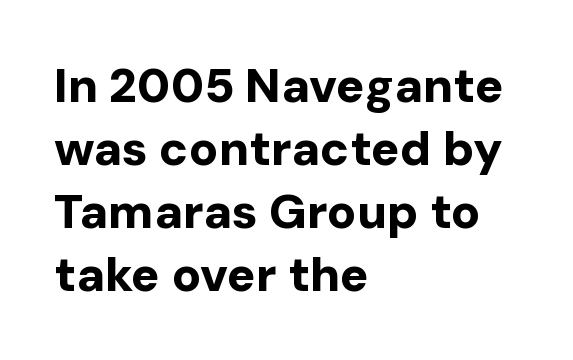
Glance below the letters and you will spot only blank space. Is the block centered? No — it sits flush against the left margin. Short note: letters normally spaced. Each letter keeps its own natural width here, so spacing adapts to shape.
